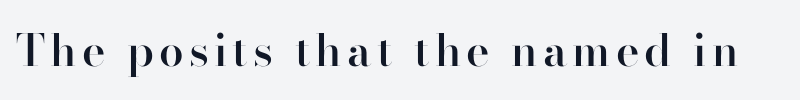
{"serif": "yes", "italic": "no", "bold": "semi", "weight": "semibold", "width": "normal", "stroke_contrast": "high", "x_height": "small", "monospaced": "no", "underline": "no", "glyph_px": 44}
